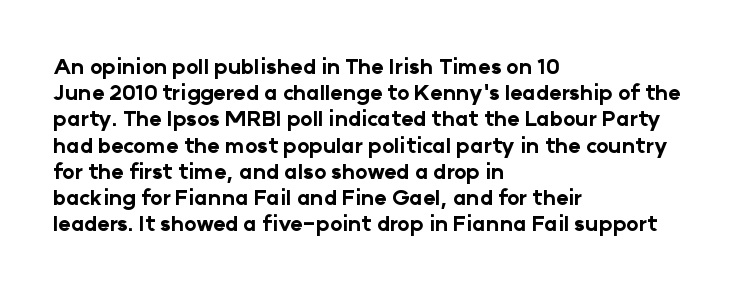
Does the weight exceed regular? Yes, all the way to bold. A typesetter would mark this as roman, not italic. The glyphs are unaccompanied by any horizontal stroke below them. Interline gaps are of average width in this sample. The horizontal fit of the characters is conventional and even.
